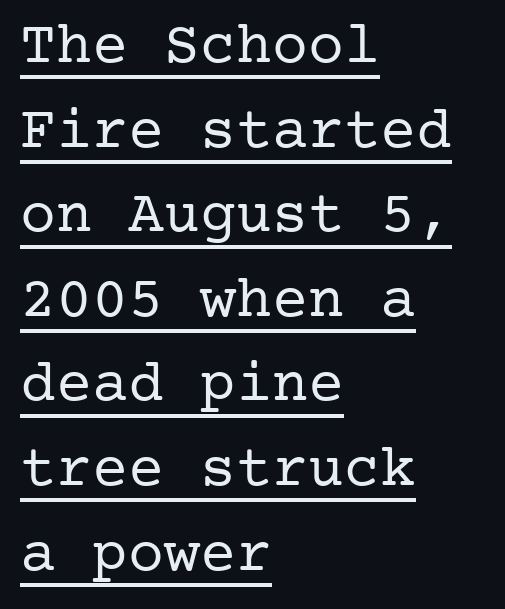
Q: Is the text bold? A: No.
Q: Is the text italic (slanted)? A: No, it is upright.
Q: Is the typeface a serif or a sans-serif typeface? A: Serif.
Q: Is the text underlined? A: Yes.
Q: How is the paragraph aligned? A: Left-aligned.
Q: Is the spacing between letters normal or unusually wide? A: Normal.
Q: Is the spacing between lines tight, normal or loose? A: Normal.
Q: Width (condensed, normal, or wide)? A: Normal.
Q: Stroke contrast? A: Low.
Q: x-height? A: Medium.
